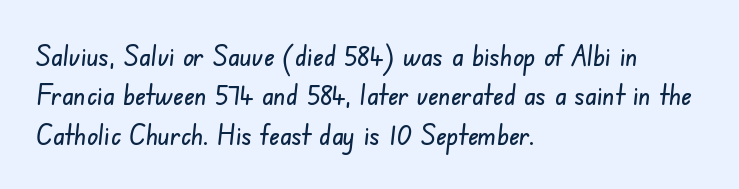
{"serif": "no", "width": "condensed", "stroke_contrast": "low", "x_height": "small", "monospaced": "no", "underline": "no", "align": "left", "line_spacing": "normal", "line_spacing_ratio": 1.36, "letter_spacing": "normal", "letter_spacing_em": 0.0, "glyph_px": 29}
